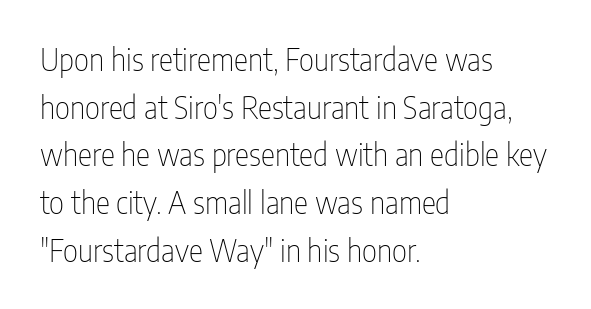
{"serif": "no", "italic": "no", "bold": "no", "weight": "thin", "width": "condensed", "stroke_contrast": "low", "x_height": "medium", "monospaced": "no", "underline": "no", "align": "left", "line_spacing": "normal", "line_spacing_ratio": 1.59, "letter_spacing": "normal", "letter_spacing_em": 0.0, "glyph_px": 30}
